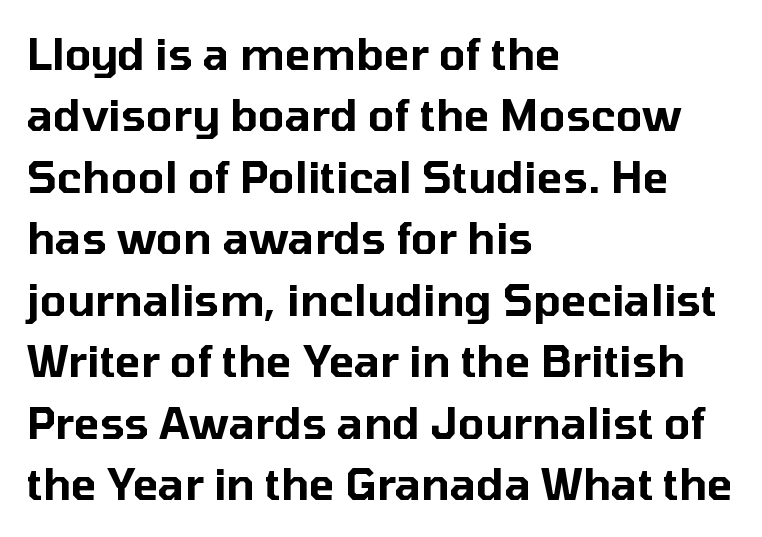
{"serif": "no", "italic": "no", "width": "normal", "stroke_contrast": "low", "x_height": "medium", "monospaced": "no", "underline": "no", "align": "left", "line_spacing": "normal", "line_spacing_ratio": 1.43, "letter_spacing": "normal", "letter_spacing_em": 0.0, "glyph_px": 43}
